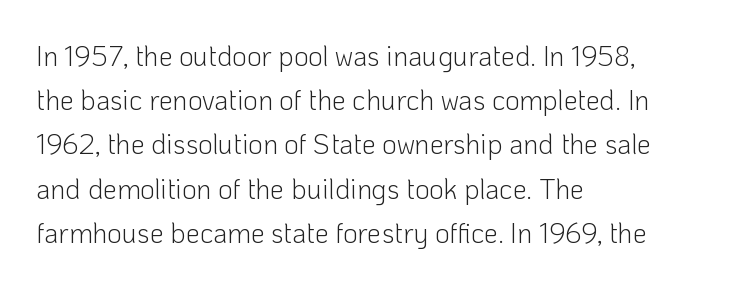
The image shows 28 px light sans-serif type, upright; set left-aligned, normal line spacing (1.58x), normal letter spacing, not underlined; low stroke contrast and a medium x-height.
